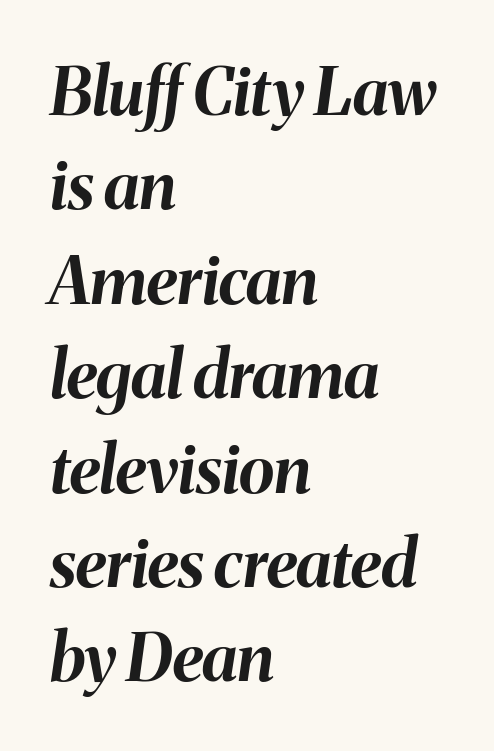
The image shows 66 px bold type, italic (leaning right); set left-aligned, normal line spacing (1.43x), normal letter spacing, not underlined; medium stroke contrast and a medium x-height.
